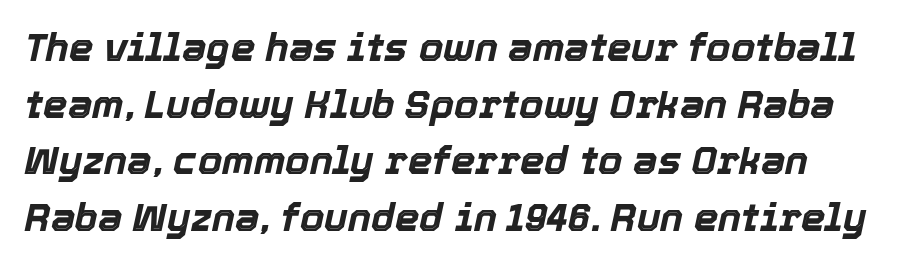
This sample has the flowing, uneven cadence of proportional lettering. In terms of leading, this rendering sits right in the middle. Plenty of ink on the page — the face is bold. Slanted lettering throughout. Underlining? Definitely not there. Honestly, the letter spacing is just normal — you wouldn't notice it.
